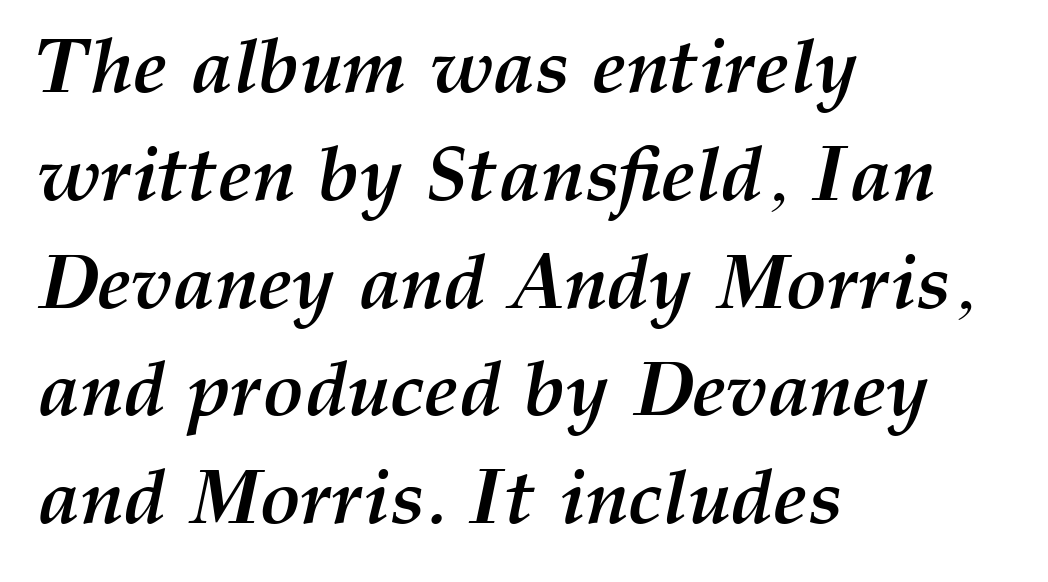
Q: Is the text bold? A: Yes.
Q: Is the text italic (slanted)? A: Yes, it leans right by about 12 degrees.
Q: Is the text underlined? A: No.
Q: How is the paragraph aligned? A: Left-aligned.
Q: Is the spacing between letters normal or unusually wide? A: Normal.
Q: Is the spacing between lines tight, normal or loose? A: Normal.
Q: Width (condensed, normal, or wide)? A: Normal.
Q: Stroke contrast? A: Medium.
Q: x-height? A: Medium.
Q: Monospaced? A: No.
